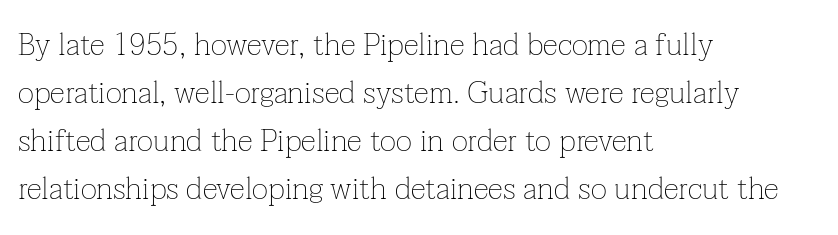
{"serif": "yes", "italic": "no", "bold": "no", "weight": "thin", "width": "normal", "stroke_contrast": "low", "x_height": "medium", "monospaced": "no", "underline": "no", "align": "left", "line_spacing": "normal", "line_spacing_ratio": 1.55, "letter_spacing": "normal", "letter_spacing_em": 0.0, "glyph_px": 31}
